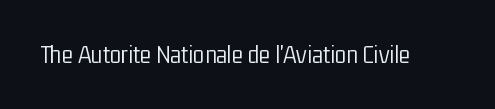
{"italic": "no", "bold": "no", "underline": "no", "letter_spacing": "normal", "letter_spacing_em": 0.0, "glyph_px": 26}
